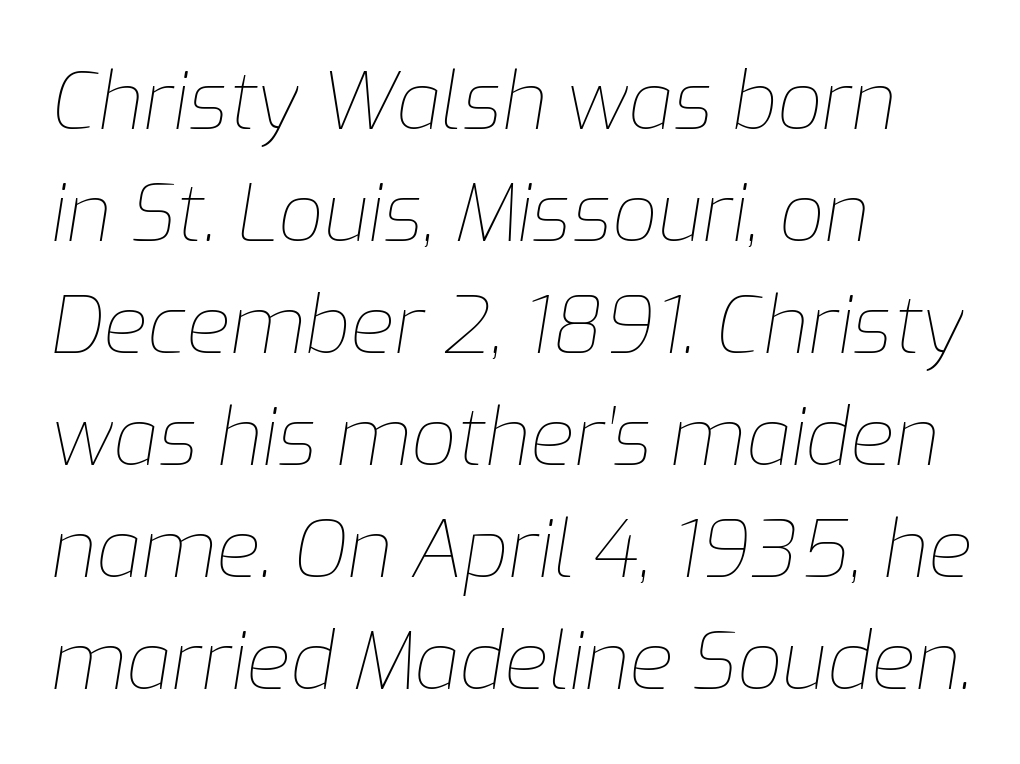
{"italic": "yes", "lean": "right", "slant_degrees": 9, "bold": "no", "weight": "thin", "width": "normal", "stroke_contrast": "low", "x_height": "medium", "monospaced": "no", "underline": "no", "align": "left", "line_spacing": "normal", "line_spacing_ratio": 1.4, "letter_spacing": "normal", "letter_spacing_em": 0.0, "glyph_px": 80}
